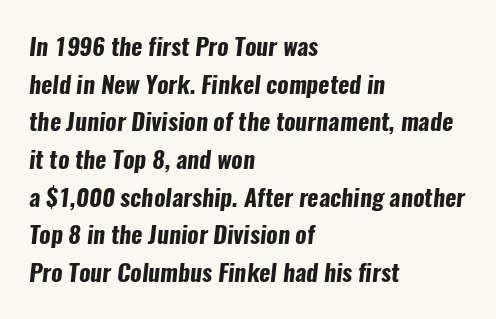
The typesetter chose a ragged-right arrangement here. Heavy, bold letterforms. A normal amount of white space separates one row of letters from the next. A clean baseline with only descenders dipping below it.
